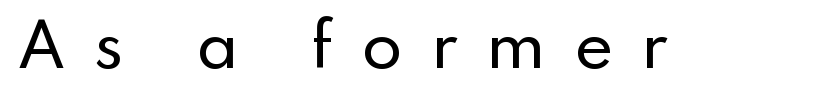
Q: Is the text italic (slanted)? A: No, it is upright.
Q: Is the typeface a serif or a sans-serif typeface? A: Sans-serif.
Q: Is the text underlined? A: No.
Q: Is the spacing between letters normal or unusually wide? A: Unusually wide.
Q: Width (condensed, normal, or wide)? A: Normal.
Q: Stroke contrast? A: Low.
Q: x-height? A: Small.
Q: Monospaced? A: No.
